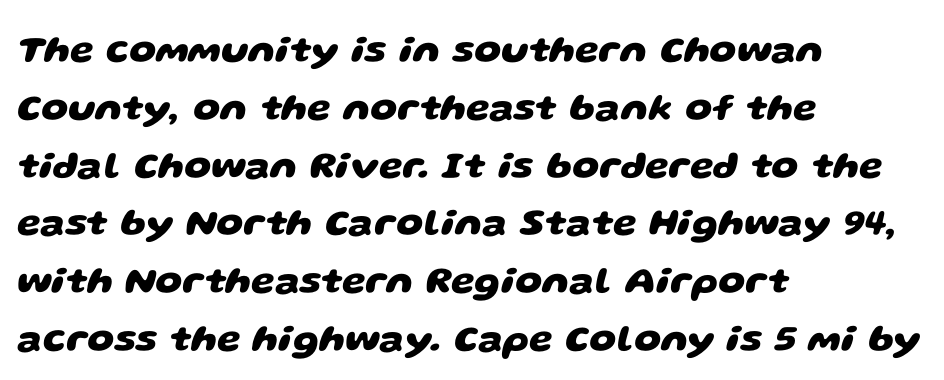
Q: Is the text bold? A: Yes.
Q: Is the typeface a serif or a sans-serif typeface? A: Sans-serif.
Q: Is the text underlined? A: No.
Q: How is the paragraph aligned? A: Left-aligned.
Q: Is the spacing between letters normal or unusually wide? A: Normal.
Q: Is the spacing between lines tight, normal or loose? A: Normal.
Q: Width (condensed, normal, or wide)? A: Wide.
Q: Stroke contrast? A: Low.
Q: x-height? A: Large.
Q: Monospaced? A: No.
